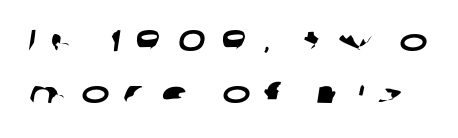
{"serif": "no", "width": "wide", "stroke_contrast": "low", "x_height": "medium", "monospaced": "no", "underline": "no", "line_spacing_ratio": 1.74, "letter_spacing": "wide", "letter_spacing_em": 0.48, "glyph_px": 30}
